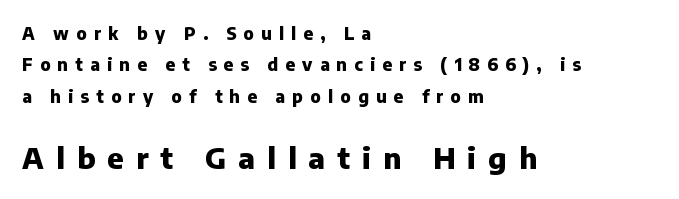
Q: Is the text bold? A: Yes.
Q: Is the text italic (slanted)? A: No, it is upright.
Q: Is the typeface a serif or a sans-serif typeface? A: Sans-serif.
Q: Is the text underlined? A: No.
Q: How is the paragraph aligned? A: Left-aligned.
Q: Is the spacing between letters normal or unusually wide? A: Unusually wide.
Q: Which block of text is set in a larger size, the first (top) or the second (bottom)? A: The second (bottom) one.
Q: Width (condensed, normal, or wide)? A: Normal.
Q: Stroke contrast? A: Low.
Q: x-height? A: Medium.
Q: Monospaced? A: No.
